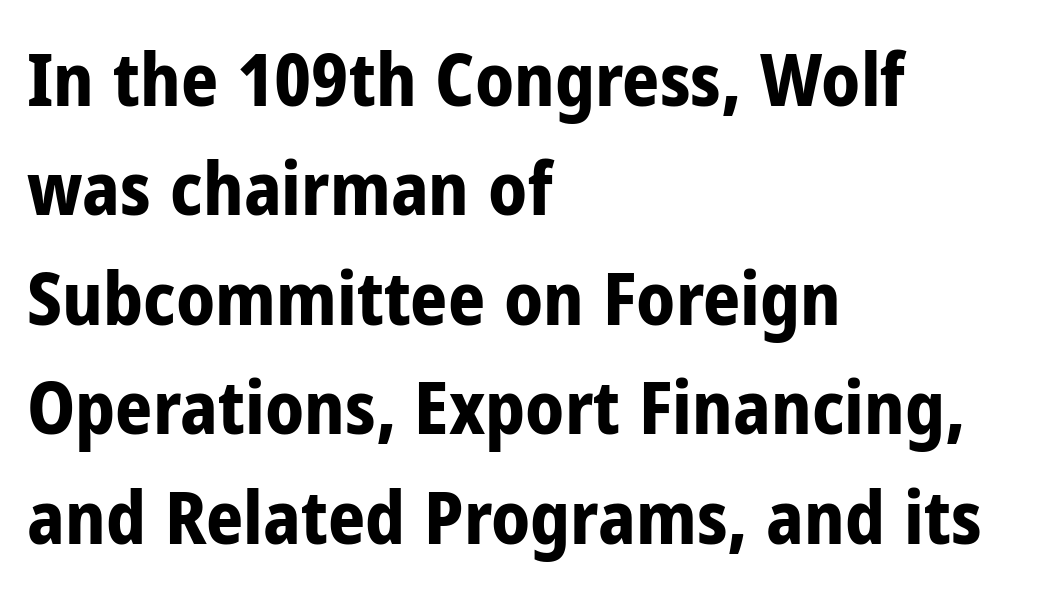
The image shows 73 px bold, condensed sans-serif type, upright; set left-aligned, normal line spacing (1.5x), normal letter spacing, not underlined; low stroke contrast and a medium x-height.
